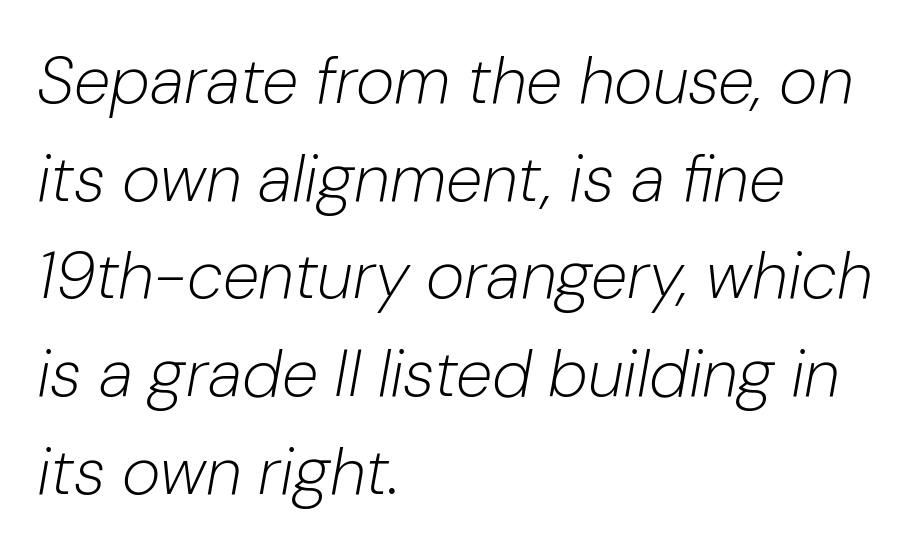
Stroke mass is kept to a normal reading level or below. Quick note: interline space is typical. Is the letter spacing exaggerated? No — it looks like the ordinary default. Has an underline been added? It has not. You could not count columns in this text — the font is proportionally spaced.
